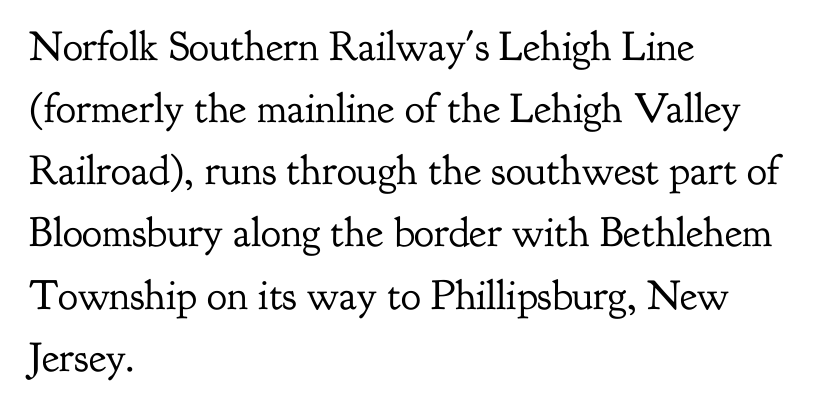
The image shows 42 px regular-weight serif type, upright; set left-aligned, normal line spacing (1.48x), normal letter spacing, not underlined; low stroke contrast and a small x-height.
